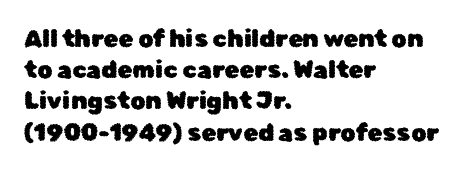
{"italic": "no", "underline": "no", "align": "left", "line_spacing": "normal", "line_spacing_ratio": 1.3, "letter_spacing": "normal", "letter_spacing_em": 0.0, "glyph_px": 24}
